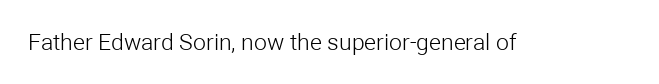
Q: Is the text bold? A: No.
Q: Is the text italic (slanted)? A: No, it is upright.
Q: Is the text underlined? A: No.
Q: Is the spacing between letters normal or unusually wide? A: Normal.
